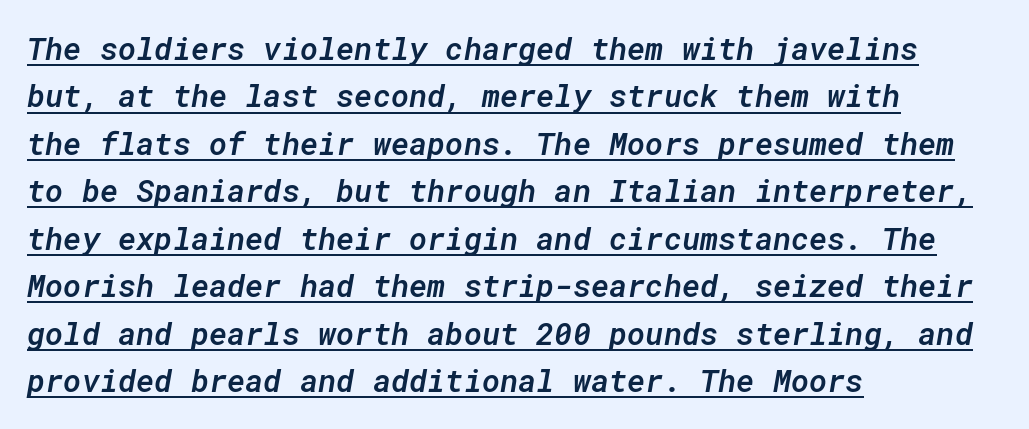
The rendering keeps characters at their native spacing. You can see a thin bar hugging the bottom of the glyphs. Do the characters align in a grid? Yes, the font is monospaced. Rendered with sloped, italic letterforms. Line starts are locked; line ends wander.
